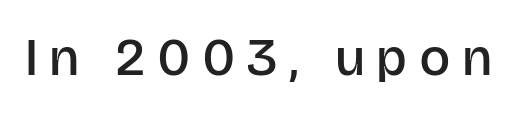
Q: Is the text bold? A: Semi-bold.
Q: Is the text italic (slanted)? A: No, it is upright.
Q: Is the typeface a serif or a sans-serif typeface? A: Sans-serif.
Q: Is the text underlined? A: No.
Q: Is the spacing between letters normal or unusually wide? A: Unusually wide.
Q: Width (condensed, normal, or wide)? A: Normal.
Q: Stroke contrast? A: Low.
Q: x-height? A: Large.
Q: Monospaced? A: No.
